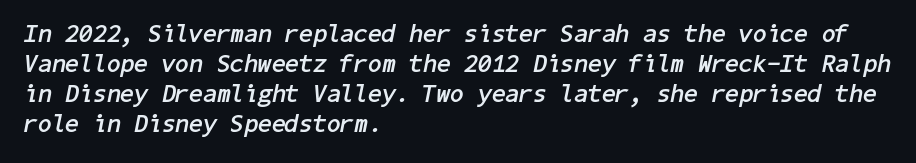
Tracking value appears to be zero — textbook default spacing. The glyphs are unaccompanied by any horizontal stroke below them. Characters are canted at an angle relative to the baseline's perpendicular. Casual observation: everything's shoved over to the left.
